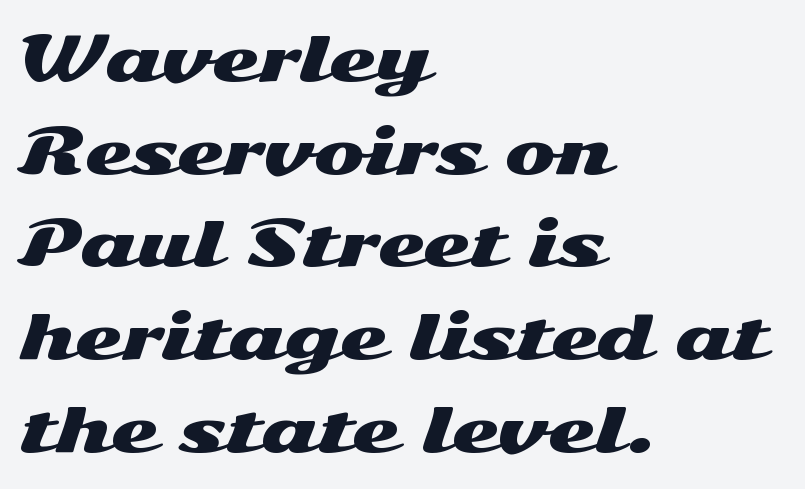
Q: Is the text italic (slanted)? A: Yes.
Q: Is the typeface a serif or a sans-serif typeface? A: Sans-serif.
Q: Is the text underlined? A: No.
Q: How is the paragraph aligned? A: Left-aligned.
Q: Is the spacing between letters normal or unusually wide? A: Normal.
Q: Is the spacing between lines tight, normal or loose? A: Normal.
Q: Width (condensed, normal, or wide)? A: Wide.
Q: Stroke contrast? A: Medium.
Q: x-height? A: Medium.
Q: Monospaced? A: No.
